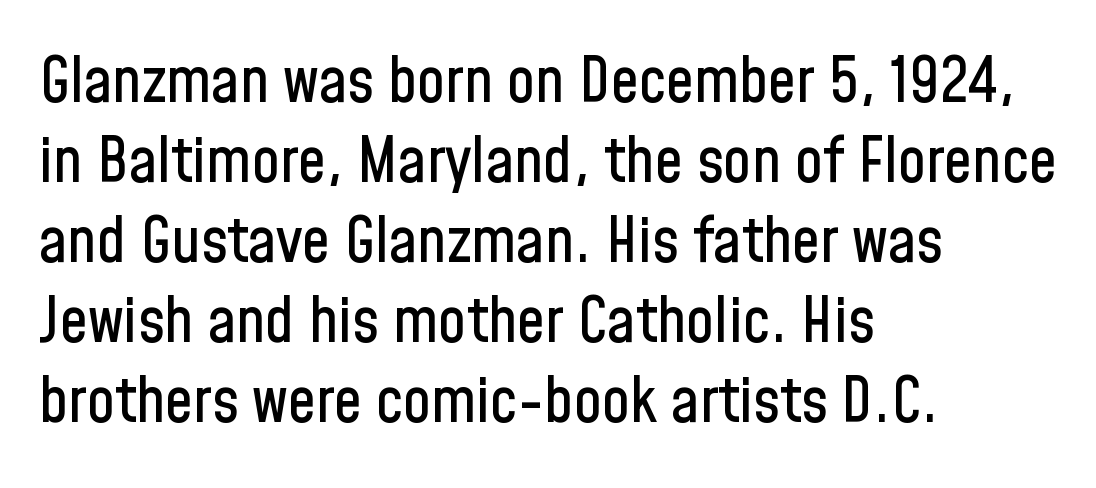
Q: Is the text italic (slanted)? A: No, it is upright.
Q: Is the typeface a serif or a sans-serif typeface? A: Sans-serif.
Q: Is the text underlined? A: No.
Q: How is the paragraph aligned? A: Left-aligned.
Q: Is the spacing between letters normal or unusually wide? A: Normal.
Q: Is the spacing between lines tight, normal or loose? A: Normal.
Q: Width (condensed, normal, or wide)? A: Condensed.
Q: Stroke contrast? A: Low.
Q: x-height? A: Medium.
Q: Monospaced? A: No.
